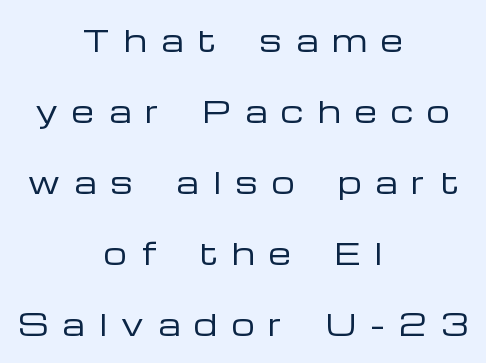
The image shows 29 px regular-weight, wide sans-serif type, upright; set centered, loose line spacing (2.45x), unusually wide letter spacing (+0.49 em), not underlined; low stroke contrast and a medium x-height.
